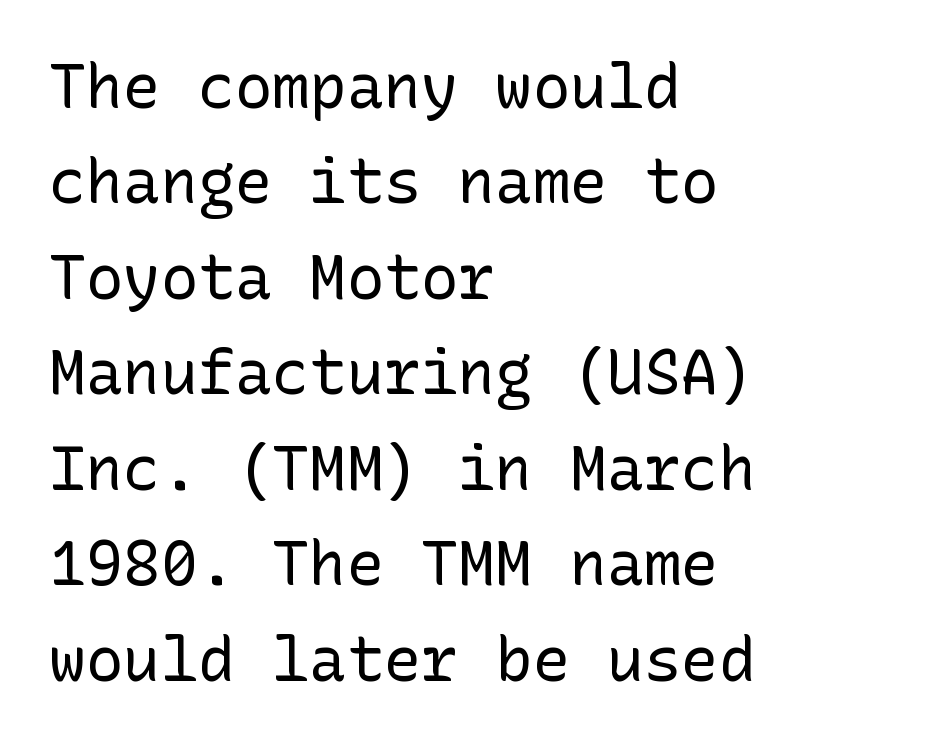
The image shows 62 px regular-weight sans-serif type, upright; set left-aligned, normal line spacing (1.54x), normal letter spacing, not underlined; low stroke contrast and a medium x-height.
